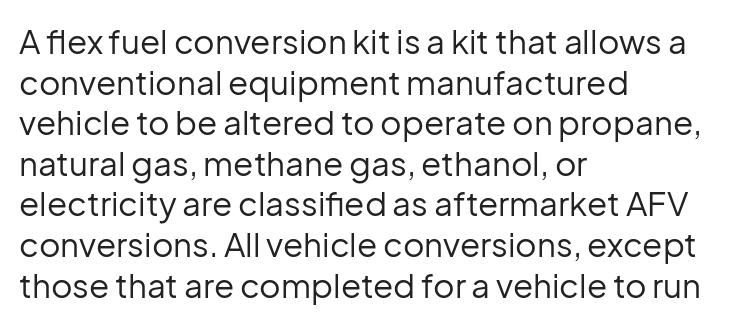
{"serif": "no", "italic": "no", "bold": "no", "weight": "regular", "width": "normal", "stroke_contrast": "low", "x_height": "medium", "monospaced": "no", "underline": "no", "align": "left", "line_spacing_ratio": 1.23, "letter_spacing": "normal", "letter_spacing_em": 0.0, "glyph_px": 33}
